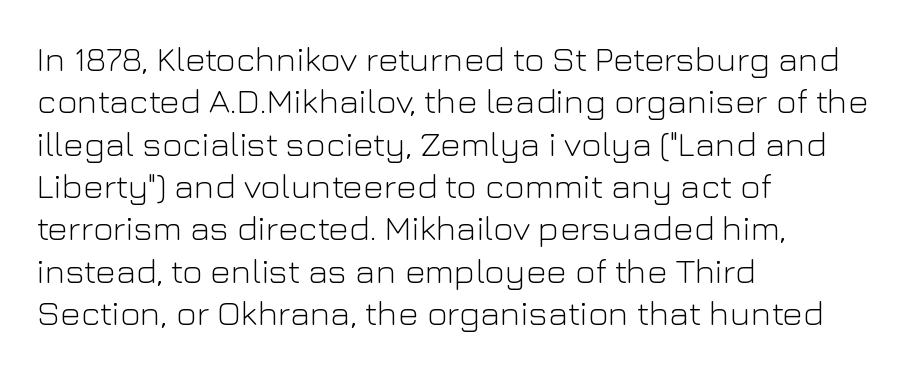
Q: Is the text bold? A: No.
Q: Is the text italic (slanted)? A: No, it is upright.
Q: Is the typeface a serif or a sans-serif typeface? A: Sans-serif.
Q: Is the text underlined? A: No.
Q: How is the paragraph aligned? A: Left-aligned.
Q: Is the spacing between letters normal or unusually wide? A: Normal.
Q: Width (condensed, normal, or wide)? A: Normal.
Q: Stroke contrast? A: Low.
Q: x-height? A: Medium.
Q: Monospaced? A: No.
